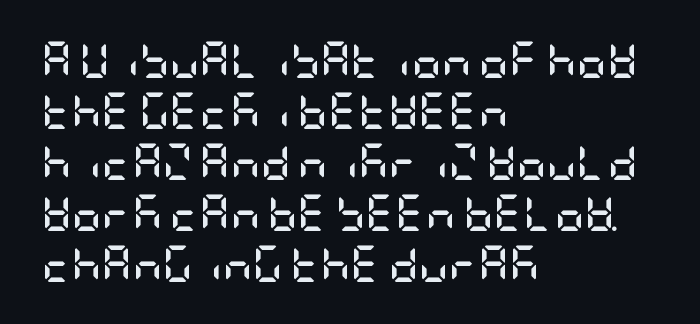
Rendered with straight, roman letterforms. Does the type have serifs? No, each stem ends abruptly. Students, this is bold: see how much ink each stroke carries. Underlining? Definitely not there. Baseline-to-baseline distance is the conventional proportion of letter height. The type is set solid horizontally, with unmodified tracking.
